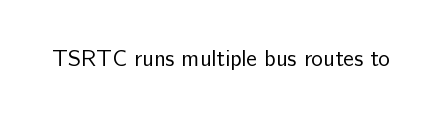
The image shows 22 px text type, upright; set normal letter spacing, not underlined.
